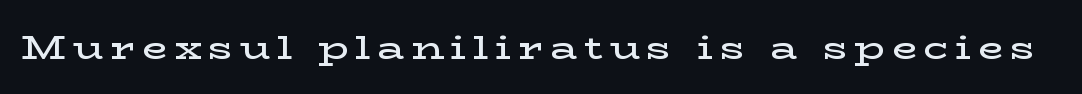
{"serif": "yes", "italic": "no", "bold": "semi", "weight": "semibold", "width": "wide", "stroke_contrast": "low", "x_height": "medium", "monospaced": "no", "underline": "no", "letter_spacing": "wide", "letter_spacing_em": 0.2, "glyph_px": 33}
